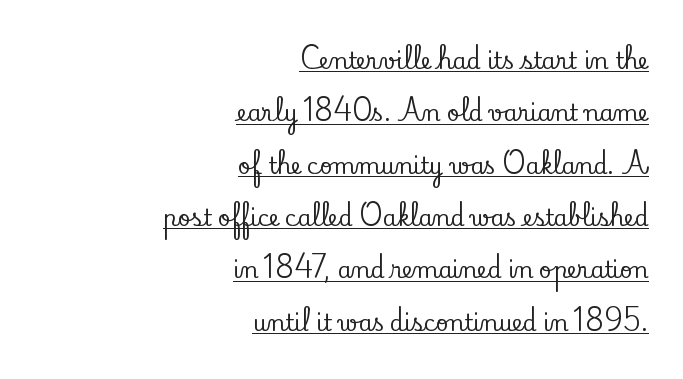
{"italic": "no", "underline": "yes", "align": "right", "line_spacing": "loose", "line_spacing_ratio": 2.38, "letter_spacing": "normal", "letter_spacing_em": 0.0, "glyph_px": 22}
